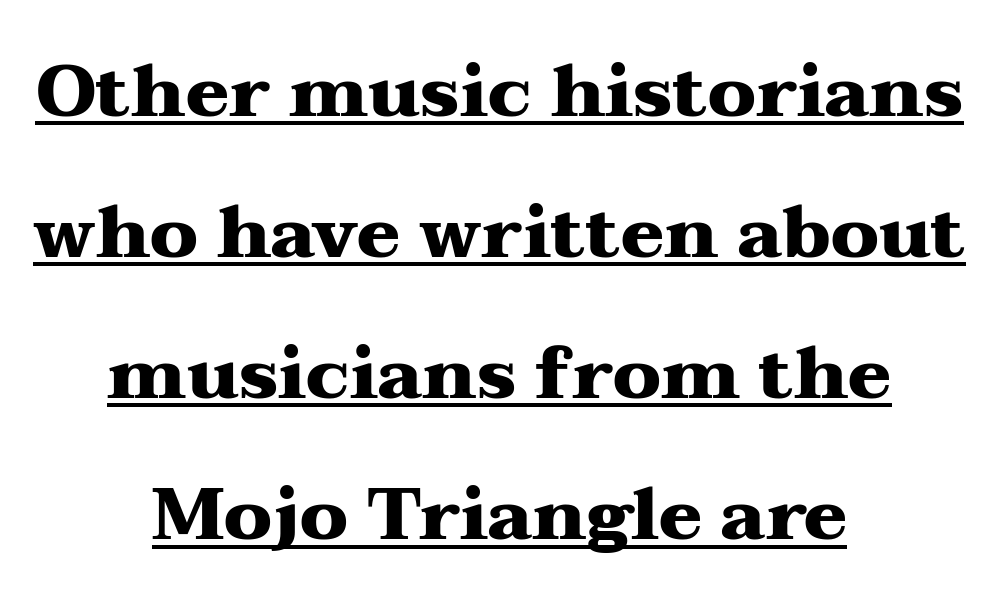
Q: Is the text bold? A: Yes.
Q: Is the text italic (slanted)? A: No, it is upright.
Q: Is the typeface a serif or a sans-serif typeface? A: Serif.
Q: Is the text underlined? A: Yes.
Q: How is the paragraph aligned? A: Centered.
Q: Is the spacing between letters normal or unusually wide? A: Normal.
Q: Is the spacing between lines tight, normal or loose? A: Loose.
Q: Width (condensed, normal, or wide)? A: Wide.
Q: Stroke contrast? A: Medium.
Q: x-height? A: Medium.
Q: Monospaced? A: No.
